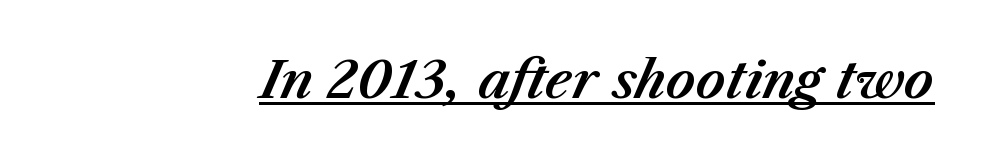
The image shows 51 px text type, italic (leaning right); set normal letter spacing, underlined; medium stroke contrast and a medium x-height.
